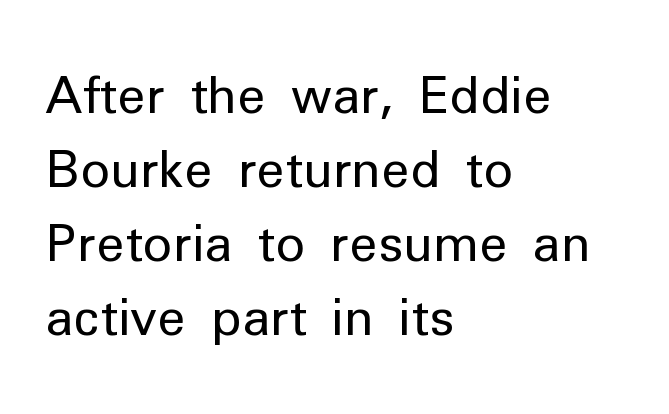
{"serif": "no", "italic": "no", "bold": "no", "weight": "regular", "width": "normal", "stroke_contrast": "low", "x_height": "medium", "monospaced": "no", "underline": "no", "align": "left", "line_spacing": "normal", "line_spacing_ratio": 1.48, "letter_spacing": "normal", "letter_spacing_em": 0.0, "glyph_px": 50}
